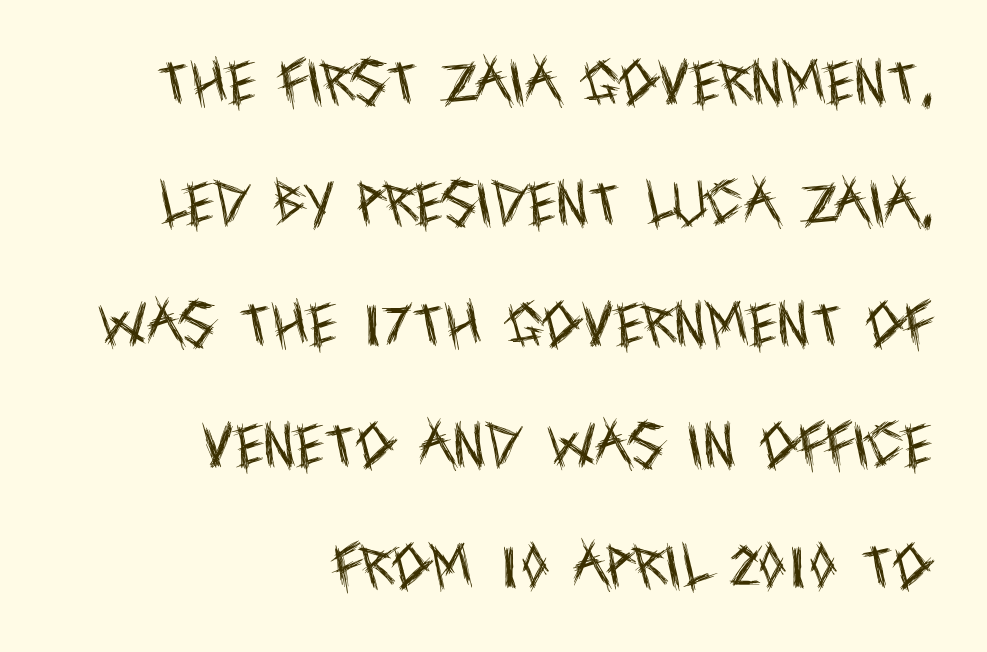
The image shows 49 px regular-weight, condensed sans-serif type, upright; set right-aligned, loose line spacing (2.47x), normal letter spacing, not underlined; a large x-height.
